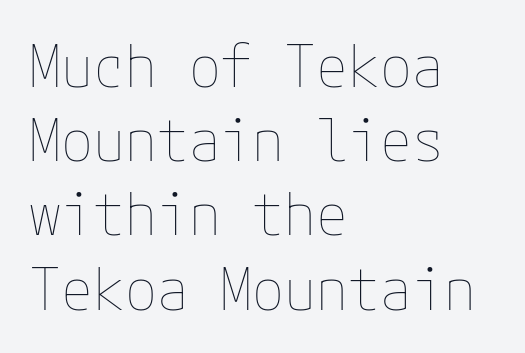
{"italic": "no", "bold": "no", "weight": "thin", "width": "normal", "stroke_contrast": "low", "x_height": "medium", "underline": "no", "align": "left", "line_spacing": "normal", "line_spacing_ratio": 1.28, "letter_spacing": "normal", "letter_spacing_em": 0.0, "glyph_px": 58}
